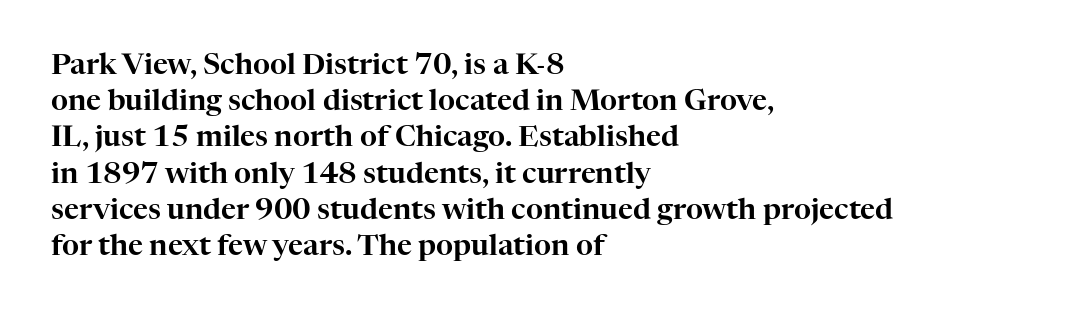
The image shows 29 px serif type, upright; set left-aligned, normal line spacing (1.25x), normal letter spacing, not underlined; high stroke contrast and a medium x-height.
